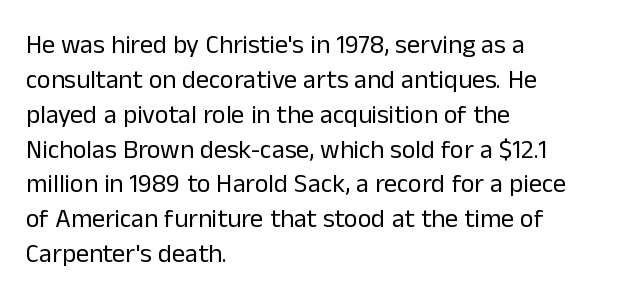
The strip under each line holds only bare page. Short note: letters normally spaced. The axis of the letterforms is exactly vertical. Line spacing here is normal. The rendering anchors every line to the left-hand side.
